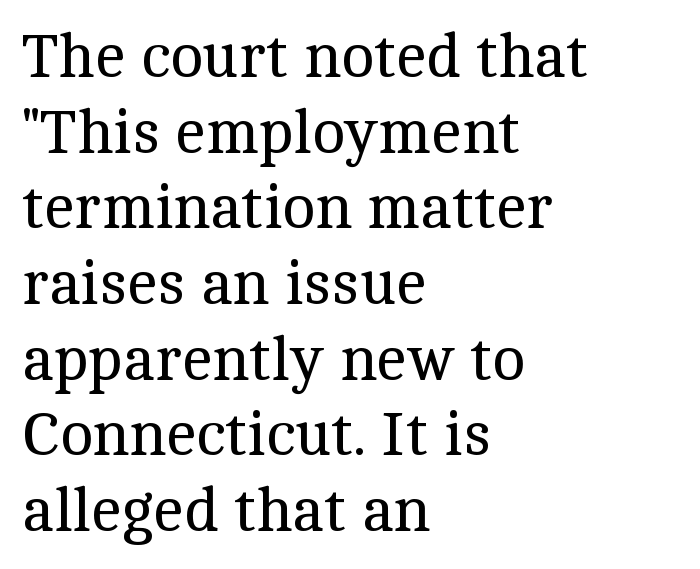
The specimen reads as upright at a glance. Default kerning and tracking; the words read as compact shapes. Clear beneath every line of the passage. The font is comparable to plain body text, perhaps lighter.
